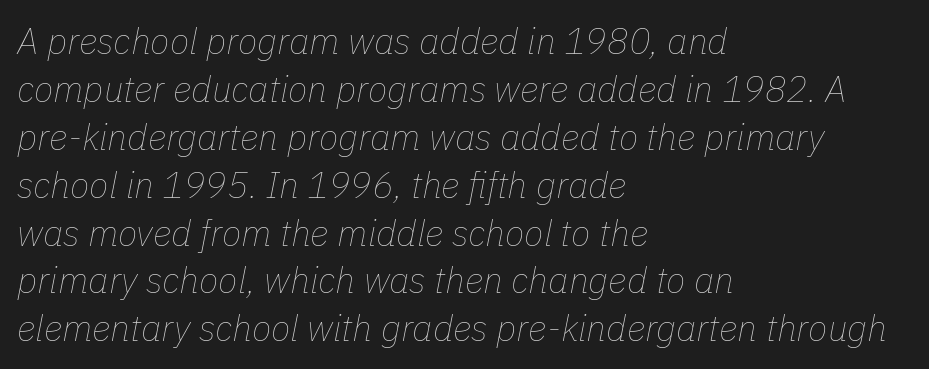
Q: Is the text bold? A: No.
Q: Is the text italic (slanted)? A: Yes, it leans right by about 11 degrees.
Q: Is the text underlined? A: No.
Q: How is the paragraph aligned? A: Left-aligned.
Q: Is the spacing between letters normal or unusually wide? A: Normal.
Q: Is the spacing between lines tight, normal or loose? A: Normal.
Q: Width (condensed, normal, or wide)? A: Normal.
Q: Stroke contrast? A: Low.
Q: x-height? A: Medium.
Q: Monospaced? A: No.
